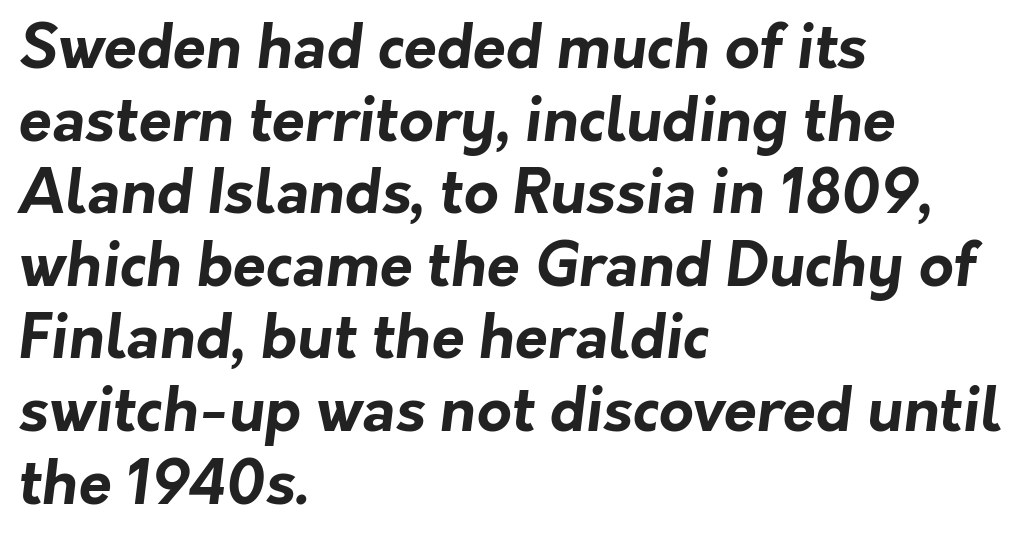
Q: Is the text bold? A: Yes.
Q: Is the typeface a serif or a sans-serif typeface? A: Sans-serif.
Q: Is the text underlined? A: No.
Q: How is the paragraph aligned? A: Left-aligned.
Q: Is the spacing between letters normal or unusually wide? A: Normal.
Q: Width (condensed, normal, or wide)? A: Normal.
Q: Stroke contrast? A: Low.
Q: x-height? A: Medium.
Q: Monospaced? A: No.
